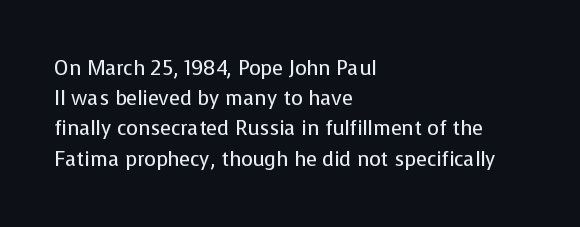
The image shows 20 px text type, upright; set left-aligned, normal line spacing (1.51x), normal letter spacing, not underlined.
